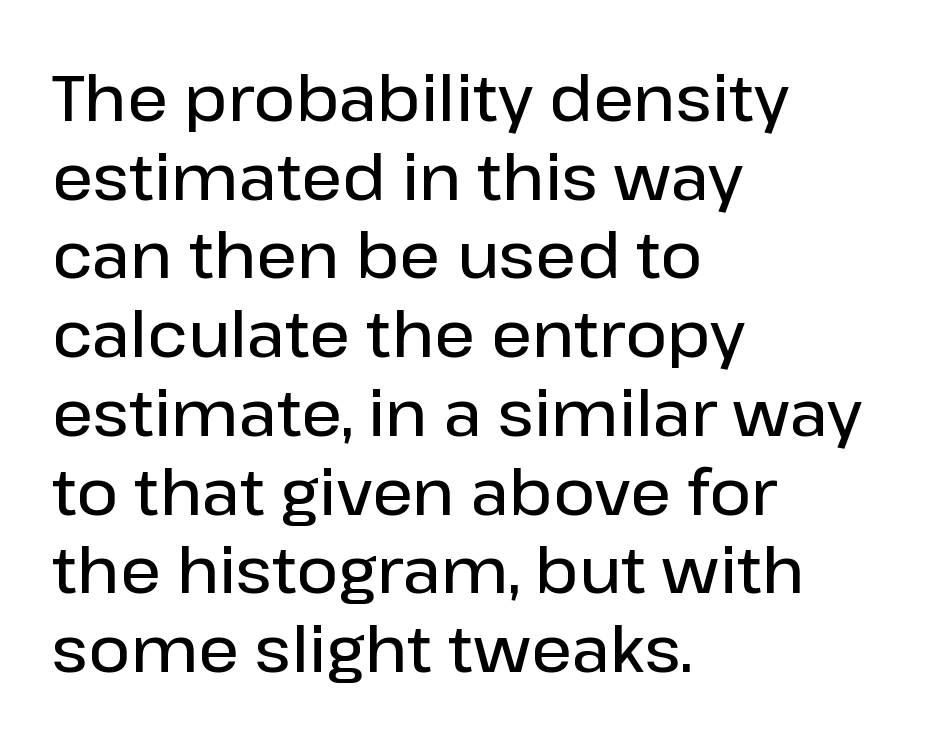
{"serif": "no", "italic": "no", "bold": "semi", "weight": "semibold", "width": "normal", "stroke_contrast": "low", "x_height": "medium", "monospaced": "no", "underline": "no", "align": "left", "line_spacing_ratio": 1.23, "letter_spacing": "normal", "letter_spacing_em": 0.0, "glyph_px": 64}
